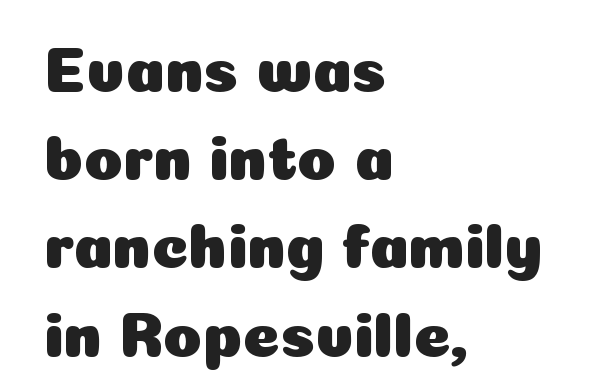
Q: Is the text italic (slanted)? A: No, it is upright.
Q: Is the typeface a serif or a sans-serif typeface? A: Sans-serif.
Q: Is the text underlined? A: No.
Q: How is the paragraph aligned? A: Left-aligned.
Q: Is the spacing between letters normal or unusually wide? A: Normal.
Q: Is the spacing between lines tight, normal or loose? A: Normal.
Q: Width (condensed, normal, or wide)? A: Normal.
Q: Stroke contrast? A: Low.
Q: x-height? A: Medium.
Q: Monospaced? A: No.
